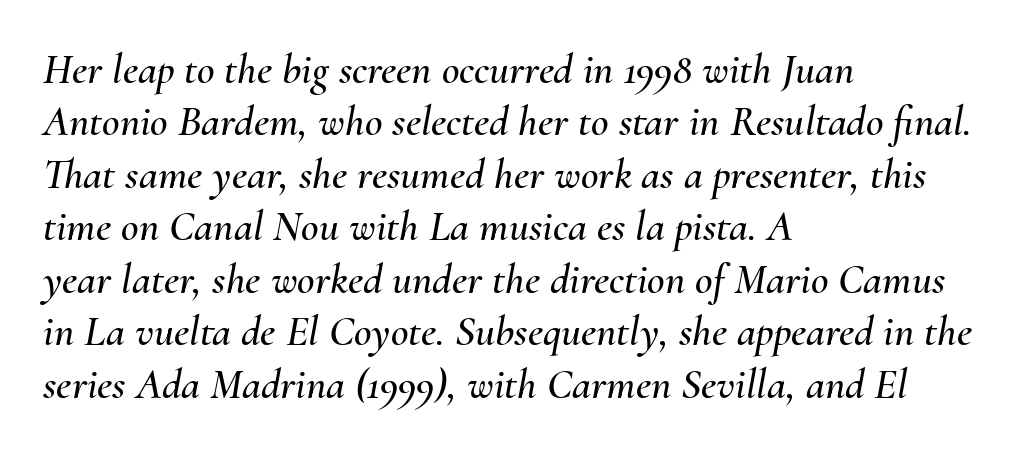
This sample uses an oblique cut, with every glyph tilted off the vertical. This sample is left-justified, so line endings fall wherever the words run out. Underline: absent. The line texture is even and compact thanks to regular tracking.
